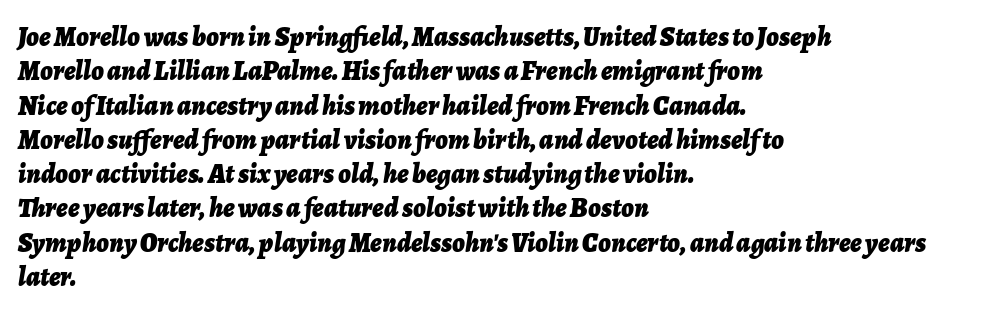
{"italic": "yes", "lean": "right", "slant_degrees": 7, "bold": "yes", "underline": "no", "align": "left", "line_spacing": "normal", "line_spacing_ratio": 1.27, "letter_spacing": "normal", "letter_spacing_em": 0.0, "glyph_px": 27}
